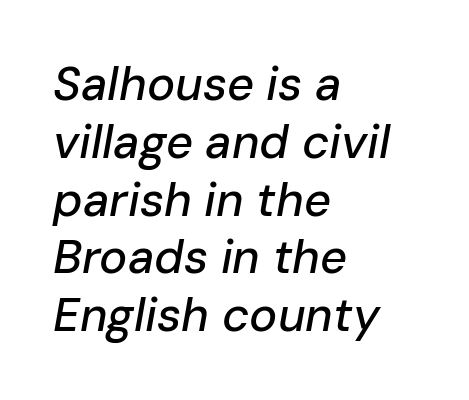
Varying glyph widths throughout — classic text-font behaviour. Emphasis-style slanted type is in use. How are the letters spaced? Ordinarily, with no added tracking. Anything drawn beneath the words? Only blank space. Does the copy run flush right? No — it runs flush left.
